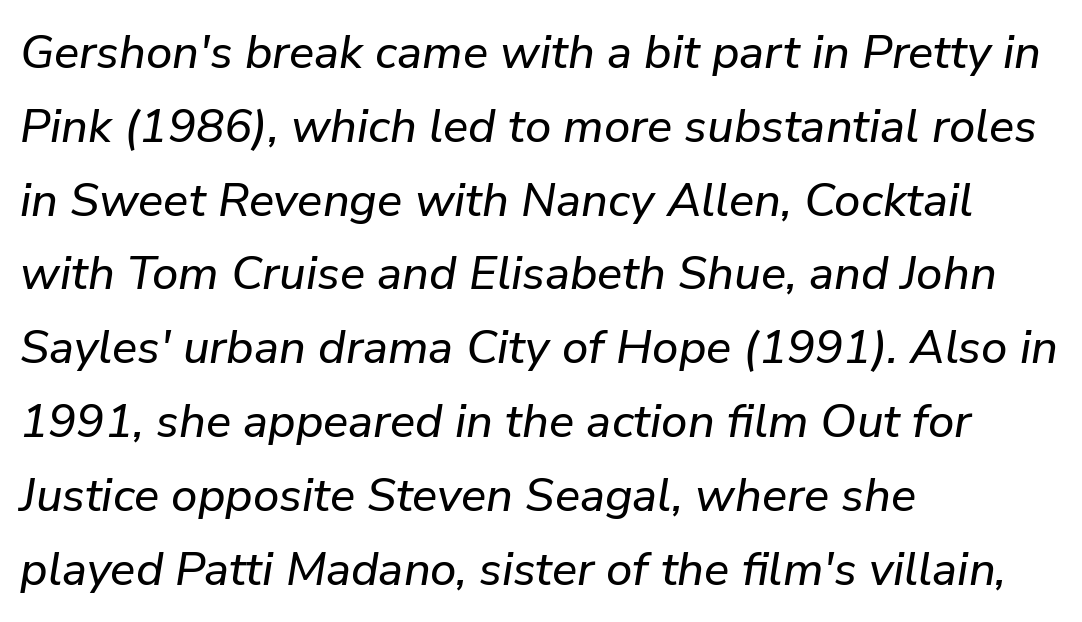
Q: Is the text italic (slanted)? A: Yes, it leans right by about 9 degrees.
Q: Is the text underlined? A: No.
Q: How is the paragraph aligned? A: Left-aligned.
Q: Is the spacing between letters normal or unusually wide? A: Normal.
Q: Is the spacing between lines tight, normal or loose? A: Normal.
Q: Width (condensed, normal, or wide)? A: Normal.
Q: Stroke contrast? A: Low.
Q: x-height? A: Medium.
Q: Monospaced? A: No.
